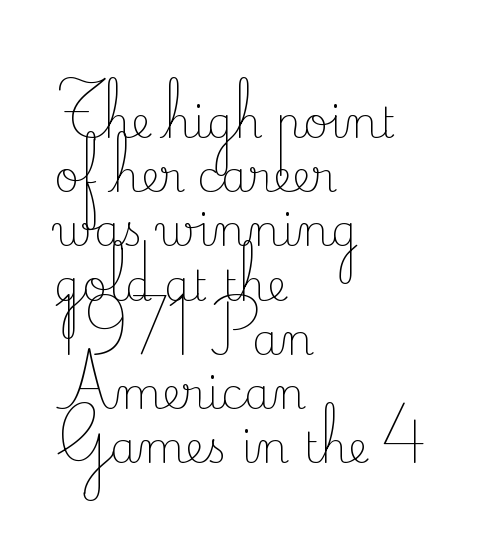
{"serif": "yes", "italic": "no", "bold": "no", "weight": "light", "width": "normal", "stroke_contrast": "low", "x_height": "small", "monospaced": "no", "underline": "no", "align": "left", "line_spacing": "normal", "line_spacing_ratio": 1.26, "letter_spacing": "normal", "letter_spacing_em": 0.0, "glyph_px": 43}
